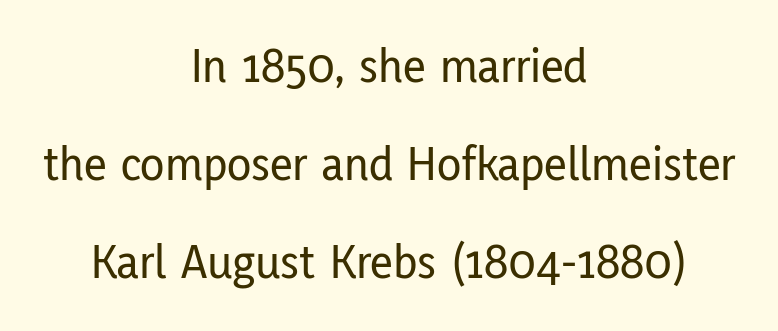
{"serif": "no", "italic": "no", "width": "condensed", "stroke_contrast": "low", "x_height": "medium", "monospaced": "no", "underline": "no", "align": "center", "line_spacing": "loose", "line_spacing_ratio": 1.96, "letter_spacing": "normal", "letter_spacing_em": 0.0, "glyph_px": 50}
